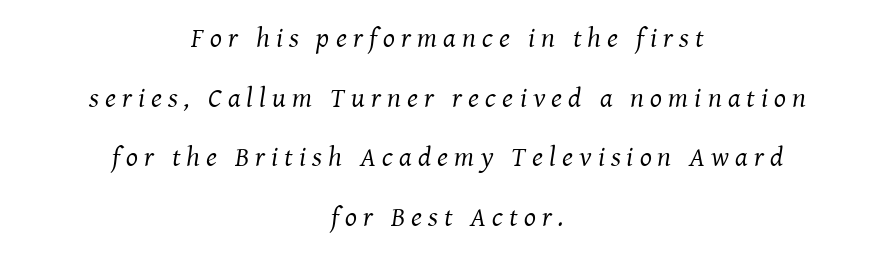
Q: Is the text bold? A: No.
Q: Is the text italic (slanted)? A: Yes, it leans right by about 8 degrees.
Q: Is the typeface a serif or a sans-serif typeface? A: Serif.
Q: Is the text underlined? A: No.
Q: How is the paragraph aligned? A: Centered.
Q: Is the spacing between letters normal or unusually wide? A: Unusually wide.
Q: Is the spacing between lines tight, normal or loose? A: Loose.
Q: Width (condensed, normal, or wide)? A: Normal.
Q: Stroke contrast? A: Medium.
Q: x-height? A: Medium.
Q: Monospaced? A: No.
